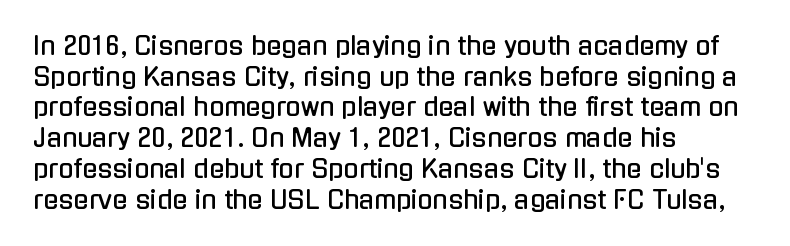
Which margin do the lines hug? The left one — the right edge is uneven. Bare-footed words on every line. Here the glyphs are tracked normally, forming tight word shapes. Does the lettering tilt? It doesn't — this is upright.
